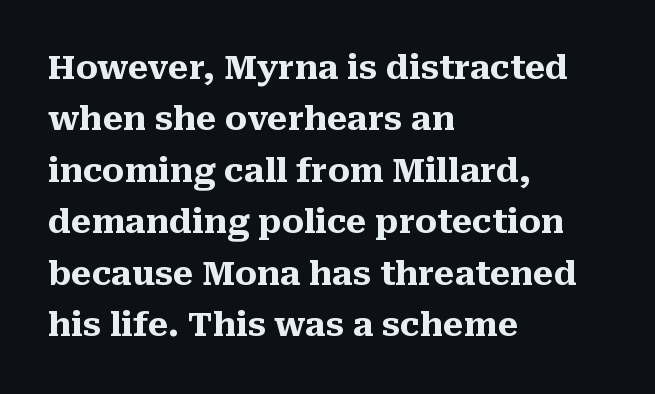
Q: Is the text bold? A: Yes.
Q: Is the text italic (slanted)? A: No, it is upright.
Q: Is the typeface a serif or a sans-serif typeface? A: Serif.
Q: Is the text underlined? A: No.
Q: How is the paragraph aligned? A: Left-aligned.
Q: Is the spacing between letters normal or unusually wide? A: Normal.
Q: Is the spacing between lines tight, normal or loose? A: Normal.
Q: Width (condensed, normal, or wide)? A: Normal.
Q: Stroke contrast? A: Medium.
Q: x-height? A: Medium.
Q: Monospaced? A: No.
